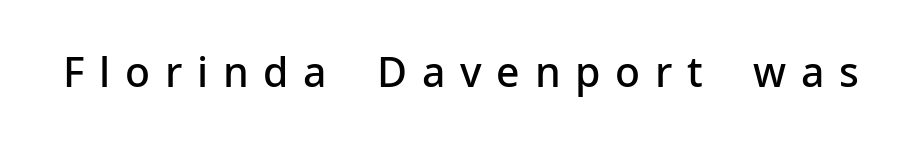
{"serif": "no", "italic": "no", "bold": "semi", "weight": "semibold", "width": "normal", "stroke_contrast": "low", "x_height": "medium", "monospaced": "no", "underline": "no", "letter_spacing": "wide", "letter_spacing_em": 0.36, "glyph_px": 41}
